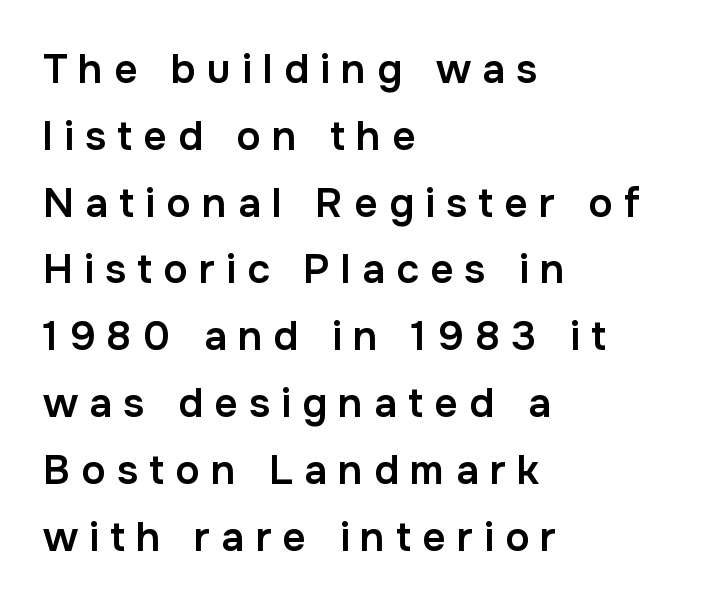
{"serif": "no", "italic": "no", "bold": "semi", "weight": "semibold", "width": "normal", "stroke_contrast": "low", "x_height": "medium", "monospaced": "no", "underline": "no", "align": "left", "line_spacing": "normal", "line_spacing_ratio": 1.63, "letter_spacing": "wide", "letter_spacing_em": 0.27, "glyph_px": 41}
